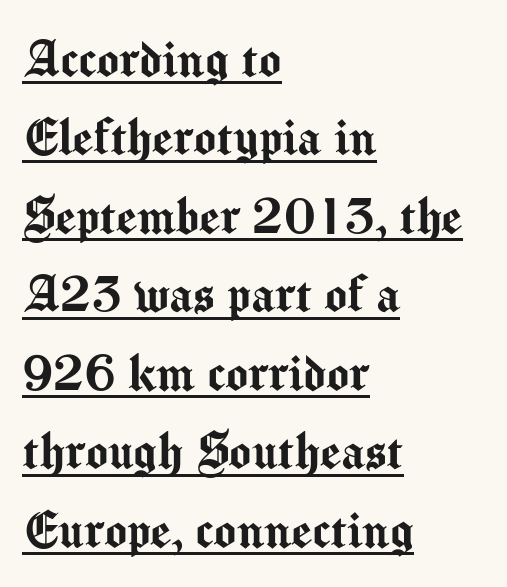
The image shows 59 px sans-serif type, upright; set left-aligned, normal line spacing (1.33x), normal letter spacing, underlined; medium stroke contrast and a medium x-height.
